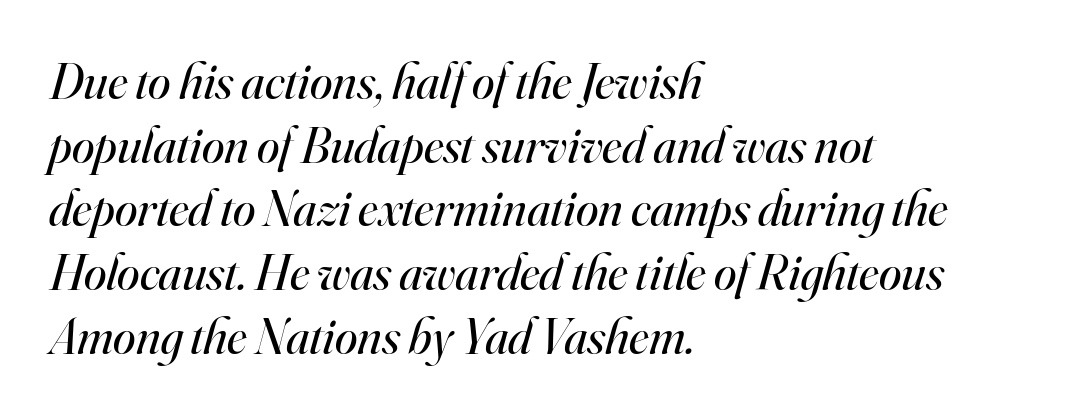
The text carries the slant typical of an italic or oblique font. A bare baseline throughout the passage. A quiet, ordinary-to-light weight characterises the typeface. The text block is weighted toward the left margin, trailing off unevenly rightward.
